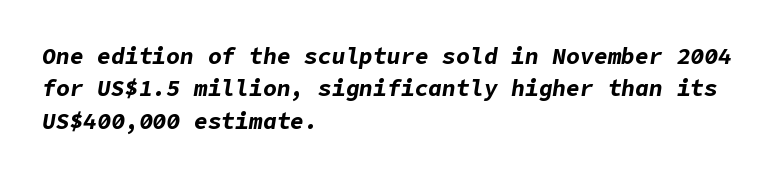
Every row of glyphs begins at an identical x-position on the left. The face used here has a pronounced slope to its letters. Each row of text sits above clean, open space. The letterforms sit shoulder to shoulder at normal distance. Summary of vertical rhythm: regular, with standard interline spacing.
